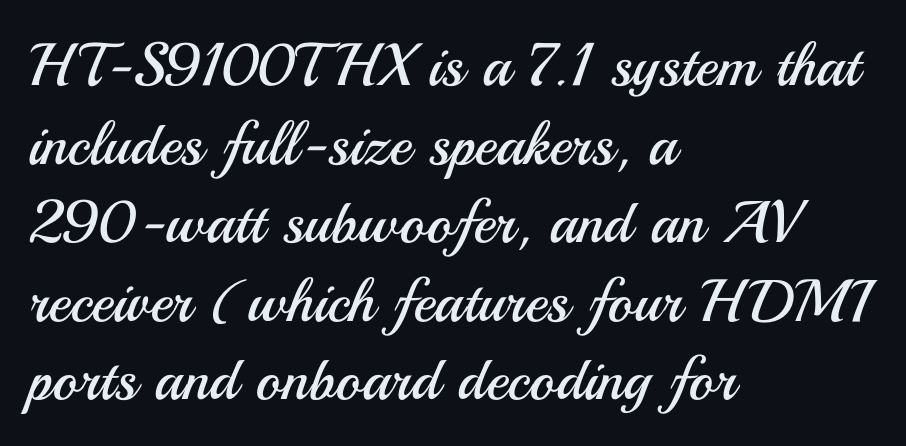
The image shows 60 px regular-weight sans-serif type; set left-aligned, normal line spacing (1.31x), normal letter spacing, not underlined; medium stroke contrast and a small x-height.
